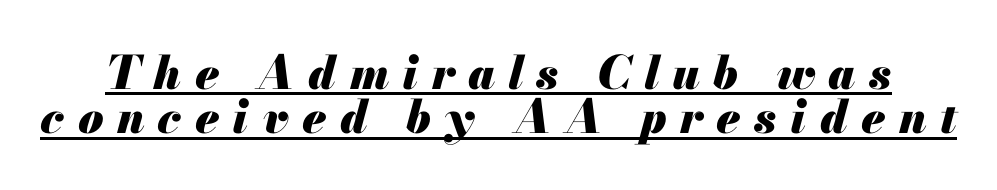
{"italic": "yes", "lean": "right", "slant_degrees": 13, "bold": "yes", "weight": "heavy", "width": "normal", "stroke_contrast": "medium", "x_height": "small", "monospaced": "no", "underline": "yes", "line_spacing": "tight", "line_spacing_ratio": 0.96, "letter_spacing": "wide", "letter_spacing_em": 0.29, "glyph_px": 46}
